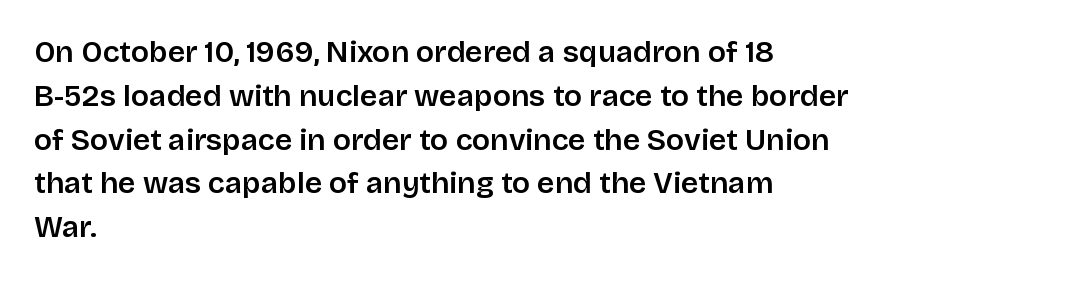
Q: Is the text italic (slanted)? A: No, it is upright.
Q: Is the typeface a serif or a sans-serif typeface? A: Sans-serif.
Q: Is the text underlined? A: No.
Q: How is the paragraph aligned? A: Left-aligned.
Q: Is the spacing between letters normal or unusually wide? A: Normal.
Q: Is the spacing between lines tight, normal or loose? A: Normal.
Q: Width (condensed, normal, or wide)? A: Normal.
Q: Stroke contrast? A: Low.
Q: x-height? A: Large.
Q: Monospaced? A: No.
